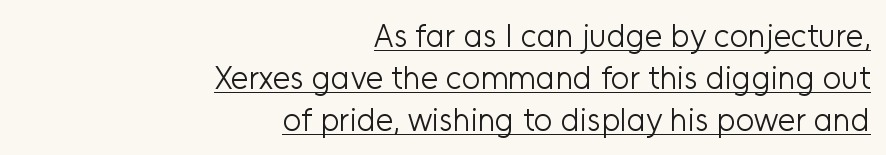
The face looks like a standard text weight, possibly lighter. Horizontal alignment here is rightward, an uncommon choice for prose. The rendered words wear a rule along their underside. Look at the bottom of the vertical strokes: they stop flat, with no serifs.
